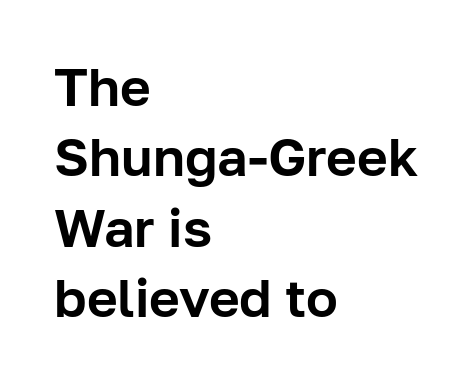
The image shows 53 px sans-serif type, upright; set left-aligned, normal line spacing (1.33x), normal letter spacing, not underlined; low stroke contrast and a medium x-height.
